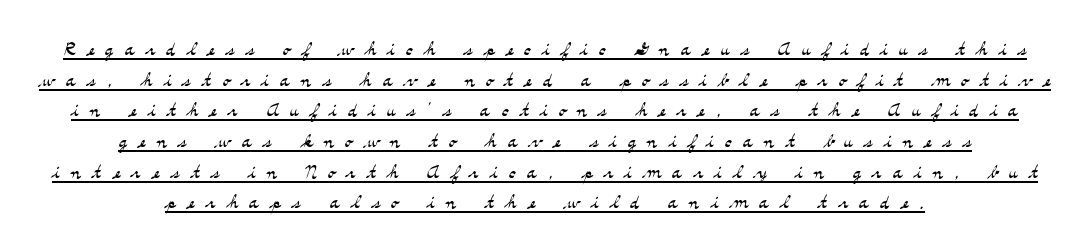
Q: Is the text bold? A: No.
Q: Is the text italic (slanted)? A: Yes.
Q: Is the text underlined? A: Yes.
Q: How is the paragraph aligned? A: Centered.
Q: Is the spacing between letters normal or unusually wide? A: Unusually wide.
